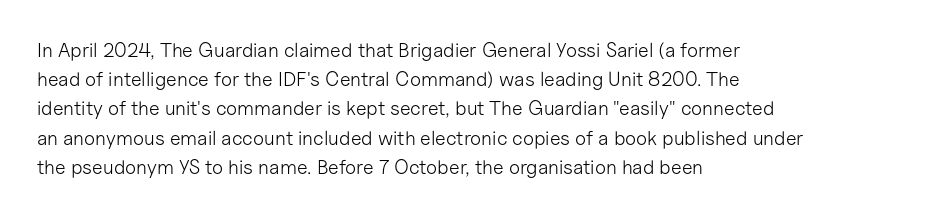
The image shows 20 px text type, upright; set left-aligned, normal line spacing (1.46x), normal letter spacing, not underlined.
